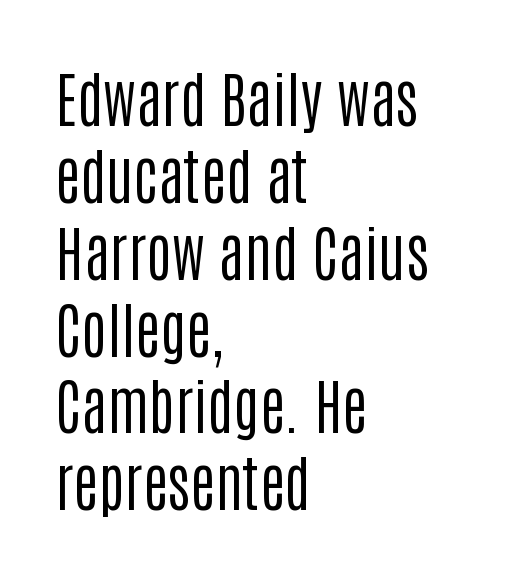
{"serif": "no", "italic": "no", "bold": "no", "weight": "regular", "width": "condensed", "stroke_contrast": "low", "x_height": "large", "monospaced": "no", "underline": "no", "align": "left", "line_spacing": "normal", "line_spacing_ratio": 1.26, "letter_spacing": "normal", "letter_spacing_em": 0.0, "glyph_px": 61}
